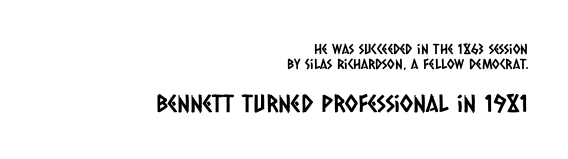
{"underline": "no", "align": "right", "line_spacing": "tight", "line_spacing_ratio": 1.04, "letter_spacing": "normal", "letter_spacing_em": 0.0, "larger_block": "second", "size_ratio": 1.71, "glyph_px": 24}
